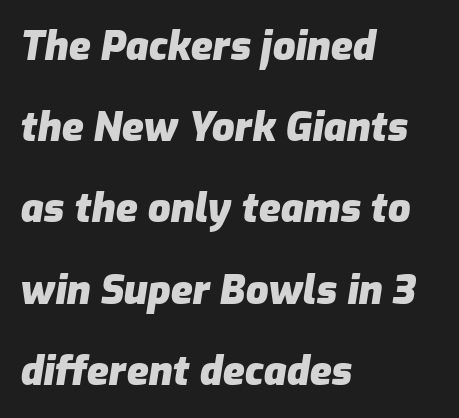
{"italic": "yes", "lean": "right", "slant_degrees": 9, "bold": "yes", "weight": "heavy", "width": "normal", "stroke_contrast": "low", "x_height": "medium", "monospaced": "no", "underline": "no", "align": "left", "line_spacing": "loose", "line_spacing_ratio": 2.03, "letter_spacing": "normal", "letter_spacing_em": 0.0, "glyph_px": 40}
